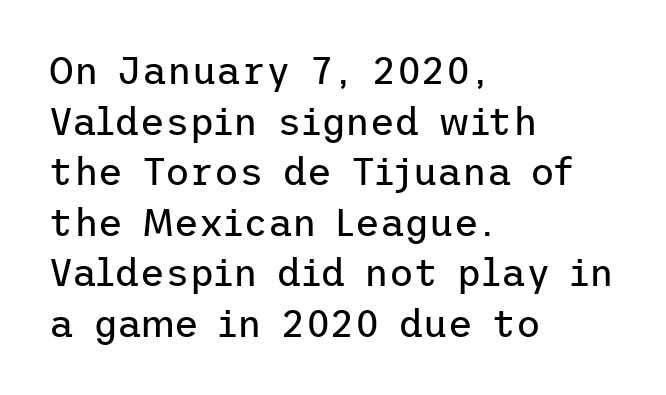
{"serif": "no", "italic": "no", "bold": "no", "weight": "regular", "width": "normal", "stroke_contrast": "low", "x_height": "medium", "underline": "no", "align": "left", "line_spacing": "normal", "line_spacing_ratio": 1.33, "letter_spacing": "normal", "letter_spacing_em": 0.0, "glyph_px": 38}
